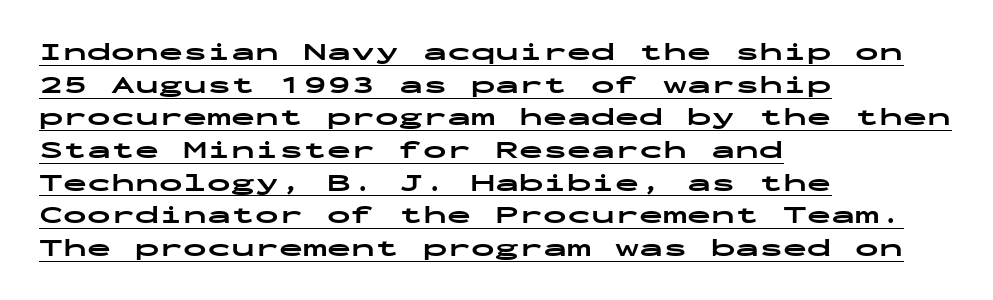
The image shows 24 px bold type, upright; set left-aligned, normal line spacing (1.36x), normal letter spacing, underlined.
